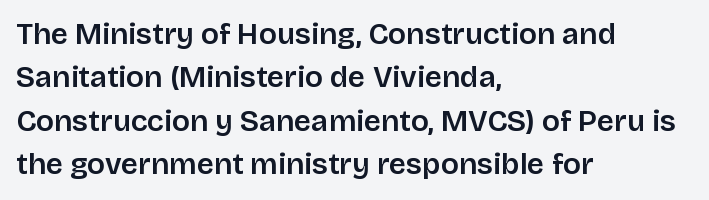
{"serif": "no", "italic": "no", "width": "normal", "stroke_contrast": "low", "x_height": "large", "monospaced": "no", "underline": "no", "align": "left", "line_spacing": "normal", "line_spacing_ratio": 1.45, "letter_spacing": "normal", "letter_spacing_em": 0.0, "glyph_px": 30}
